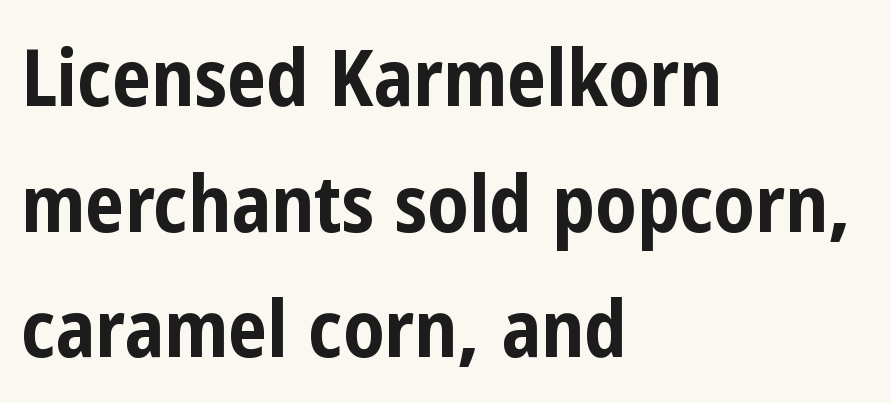
Check the space under the baseline: it is left empty. A typesetter would mark this as roman, not italic. Here the designer chose a conventional face with non-uniform glyph widths. Typeset ragged right — the left edge is the straight one. The passage shown is emphatically bold. The face used here is rendered with its standard letterfit.
